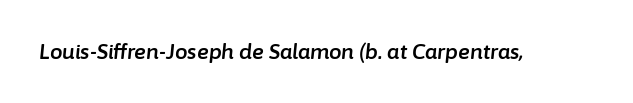
{"italic": "yes", "lean": "right", "slant_degrees": 6, "underline": "no", "letter_spacing": "normal", "letter_spacing_em": 0.0, "glyph_px": 20}
